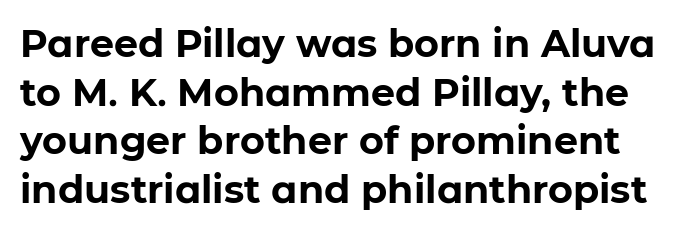
Q: Is the text bold? A: Yes.
Q: Is the text italic (slanted)? A: No, it is upright.
Q: Is the typeface a serif or a sans-serif typeface? A: Sans-serif.
Q: Is the text underlined? A: No.
Q: Is the spacing between letters normal or unusually wide? A: Normal.
Q: Is the spacing between lines tight, normal or loose? A: Normal.
Q: Width (condensed, normal, or wide)? A: Normal.
Q: Stroke contrast? A: Low.
Q: x-height? A: Medium.
Q: Monospaced? A: No.
